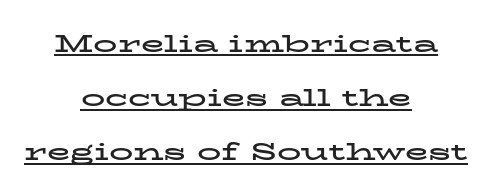
Q: Is the text bold? A: Yes.
Q: Is the text italic (slanted)? A: No, it is upright.
Q: Is the text underlined? A: Yes.
Q: How is the paragraph aligned? A: Centered.
Q: Is the spacing between letters normal or unusually wide? A: Normal.
Q: Is the spacing between lines tight, normal or loose? A: Loose.
